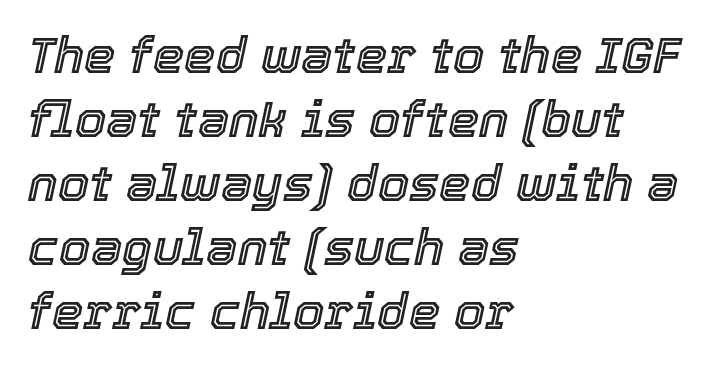
Any mark beneath the type? The region is blank. The passage shown is typed in a proportional face where columns would drift. The rendering keeps characters at their native spacing. Designer's note — italics engaged. The paragraph has a hard left edge and a soft right edge.
